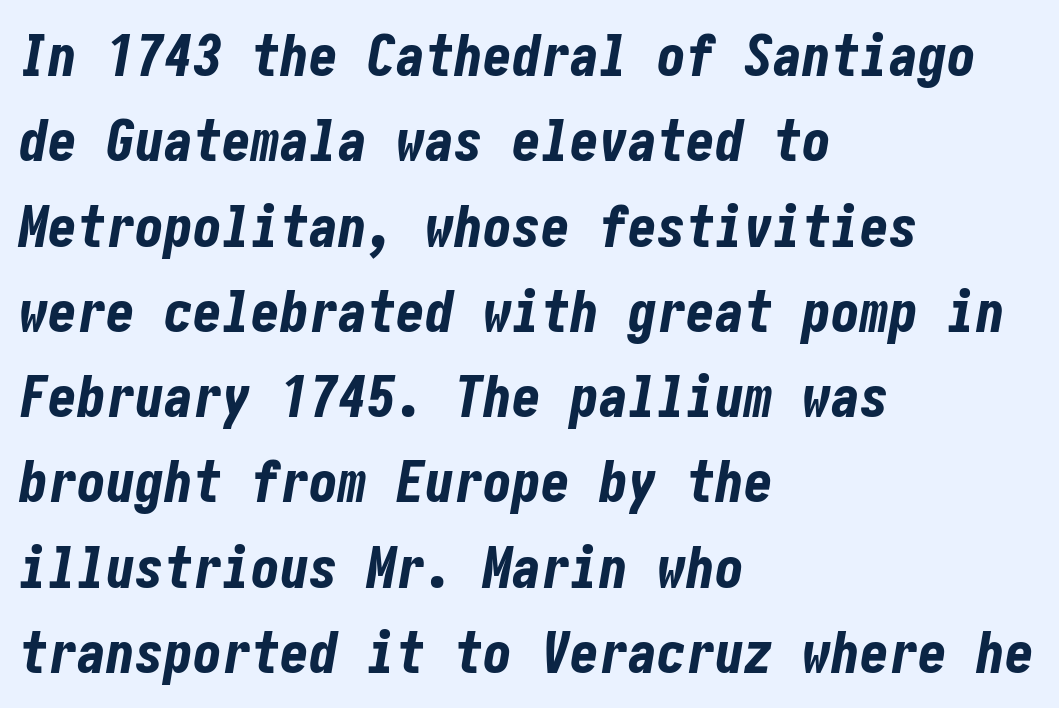
Q: Is the text bold? A: Yes.
Q: Is the text italic (slanted)? A: Yes, it leans right by about 10 degrees.
Q: Is the text underlined? A: No.
Q: How is the paragraph aligned? A: Left-aligned.
Q: Is the spacing between letters normal or unusually wide? A: Normal.
Q: Is the spacing between lines tight, normal or loose? A: Normal.
Q: Width (condensed, normal, or wide)? A: Condensed.
Q: Stroke contrast? A: Low.
Q: x-height? A: Medium.
